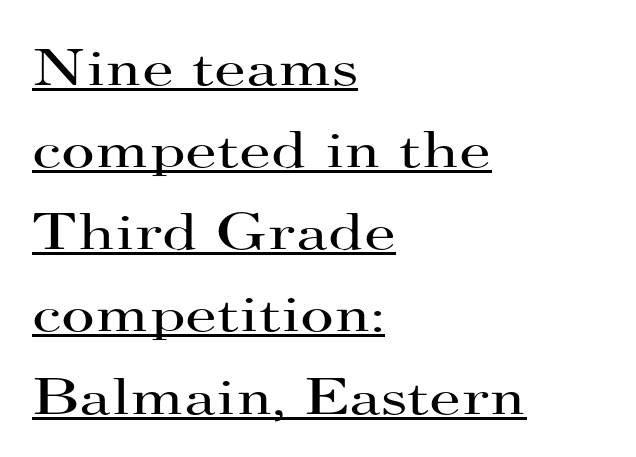
The image shows 52 px regular-weight, wide serif type, upright; set left-aligned, normal line spacing (1.58x), normal letter spacing, underlined; high stroke contrast and a small x-height.
